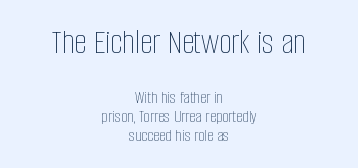
Q: Is the text bold? A: No.
Q: Is the text italic (slanted)? A: No, it is upright.
Q: Is the text underlined? A: No.
Q: How is the paragraph aligned? A: Centered.
Q: Is the spacing between letters normal or unusually wide? A: Normal.
Q: Is the spacing between lines tight, normal or loose? A: Tight.
Q: Which block of text is set in a larger size, the first (top) or the second (bottom)? A: The first (top) one.
Q: Width (condensed, normal, or wide)? A: Condensed.
Q: Stroke contrast? A: Low.
Q: x-height? A: Large.
Q: Monospaced? A: No.
